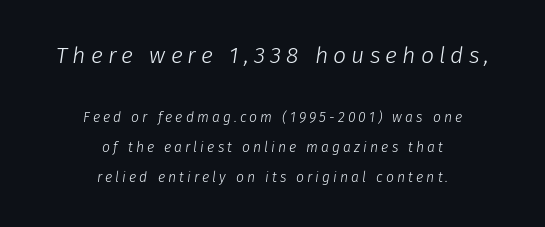
The image shows 23 px text type, italic (leaning right); set centered, loose line spacing (2.12x), unusually wide letter spacing (+0.22 em), not underlined; the first (top) block is 1.64x larger.
